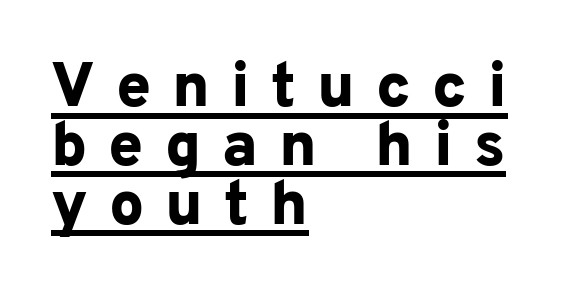
{"serif": "no", "italic": "no", "bold": "yes", "weight": "bold", "width": "normal", "stroke_contrast": "low", "x_height": "medium", "monospaced": "no", "underline": "yes", "align": "left", "line_spacing": "tight", "line_spacing_ratio": 0.95, "letter_spacing": "wide", "letter_spacing_em": 0.34, "glyph_px": 62}
